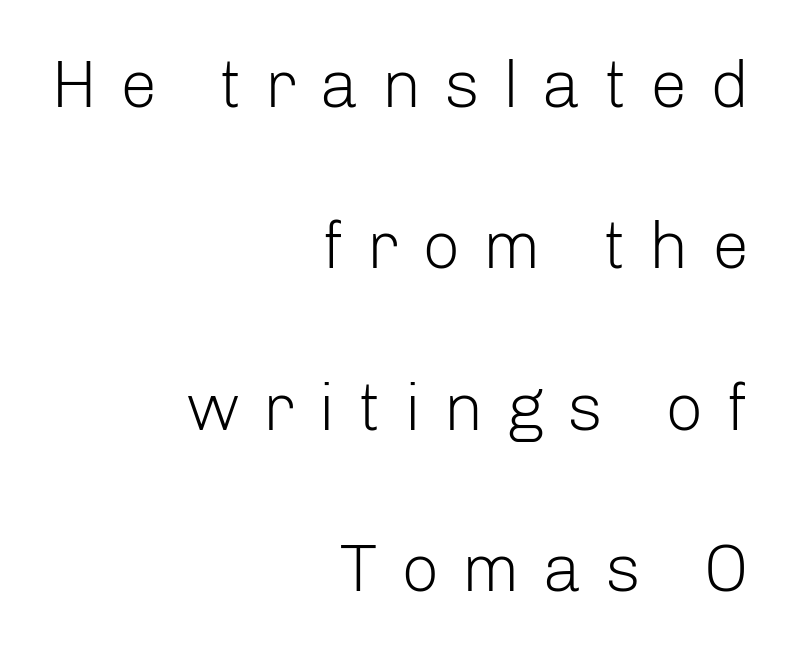
The image shows 67 px light sans-serif type, upright; set right-aligned, loose line spacing (2.41x), unusually wide letter spacing (+0.34 em), not underlined; low stroke contrast and a medium x-height.
